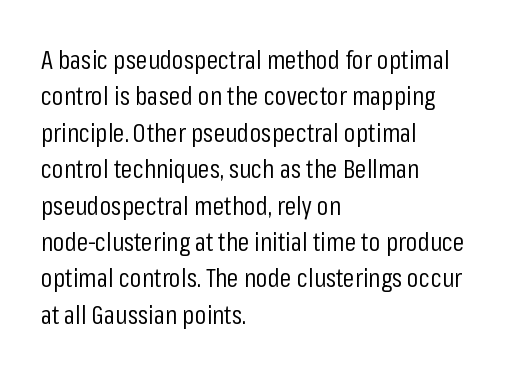
Q: Is the text bold? A: No.
Q: Is the text italic (slanted)? A: No, it is upright.
Q: Is the text underlined? A: No.
Q: How is the paragraph aligned? A: Left-aligned.
Q: Is the spacing between letters normal or unusually wide? A: Normal.
Q: Is the spacing between lines tight, normal or loose? A: Normal.
